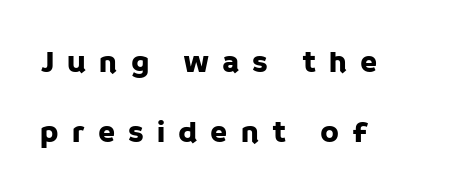
The image shows 31 px sans-serif type, upright; set left-aligned, loose line spacing (2.25x), unusually wide letter spacing (+0.42 em), not underlined; low stroke contrast and a large x-height.
